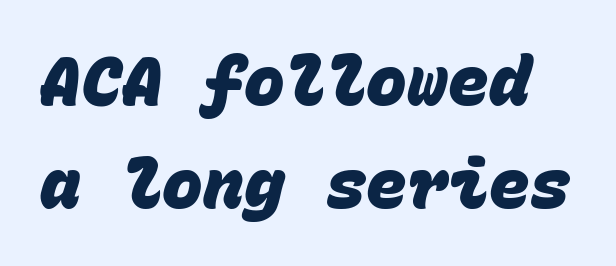
{"serif": "no", "bold": "yes", "weight": "heavy", "width": "normal", "stroke_contrast": "low", "x_height": "large", "monospaced": "yes", "underline": "no", "line_spacing": "normal", "line_spacing_ratio": 1.52, "letter_spacing": "normal", "letter_spacing_em": 0.0, "glyph_px": 68}
